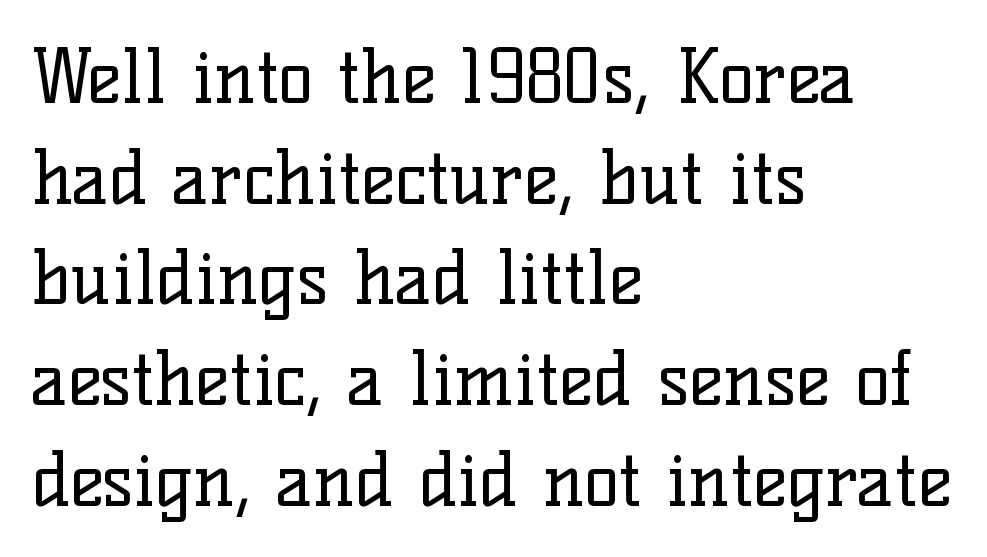
A typesetter would call this leading conventional body-copy spacing. The gap between lines stays unmarked. Vertical stems look standard width or narrower in stroke. Compared with typical body copy, the letter spacing here is the same. This is roman type, the default non-slanted kind.
